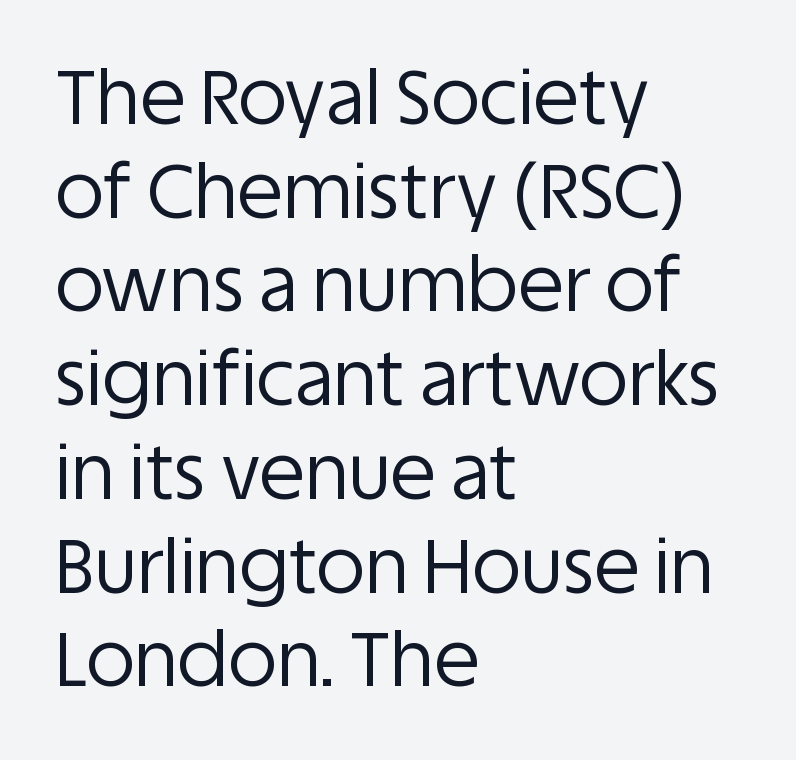
Q: Is the text bold? A: No.
Q: Is the text italic (slanted)? A: No, it is upright.
Q: Is the typeface a serif or a sans-serif typeface? A: Sans-serif.
Q: Is the text underlined? A: No.
Q: How is the paragraph aligned? A: Left-aligned.
Q: Is the spacing between letters normal or unusually wide? A: Normal.
Q: Is the spacing between lines tight, normal or loose? A: Normal.
Q: Width (condensed, normal, or wide)? A: Normal.
Q: Stroke contrast? A: Low.
Q: x-height? A: Large.
Q: Monospaced? A: No.
